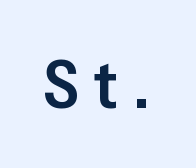
Q: Is the text bold? A: Semi-bold.
Q: Is the text italic (slanted)? A: No, it is upright.
Q: Is the typeface a serif or a sans-serif typeface? A: Sans-serif.
Q: Is the text underlined? A: No.
Q: Is the spacing between letters normal or unusually wide? A: Unusually wide.
Q: Width (condensed, normal, or wide)? A: Normal.
Q: Stroke contrast? A: Low.
Q: x-height? A: Medium.
Q: Monospaced? A: No.
